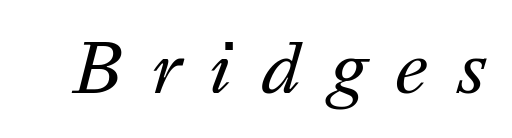
The image shows 68 px regular-weight type, italic (leaning right); set unusually wide letter spacing (+0.43 em), not underlined; medium stroke contrast and a medium x-height.
